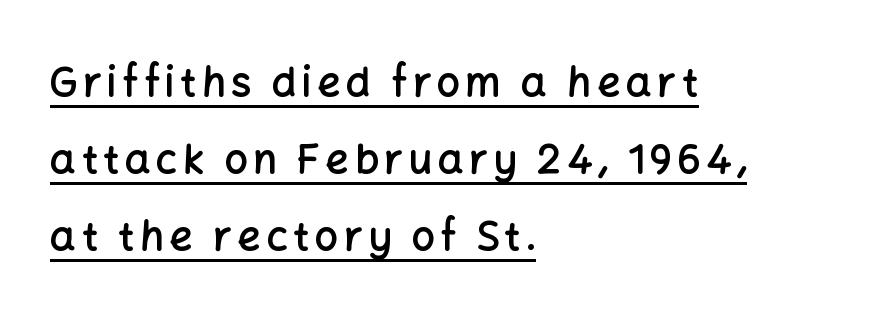
The image shows 41 px semibold sans-serif type, upright; set left-aligned, line spacing 1.88x, underlined; low stroke contrast and a medium x-height.
